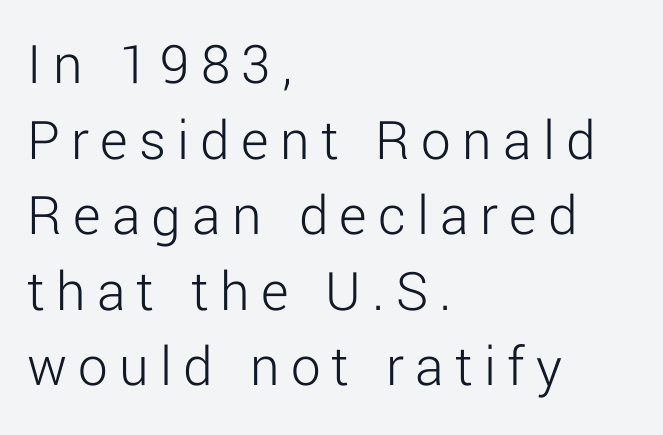
The image shows 59 px light sans-serif type, upright; set left-aligned, normal line spacing (1.28x), not underlined; low stroke contrast and a medium x-height.
